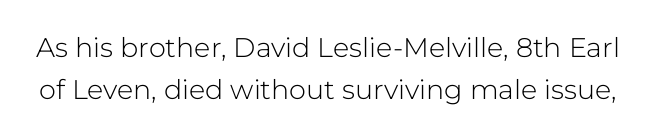
Q: Is the text bold? A: No.
Q: Is the text italic (slanted)? A: No, it is upright.
Q: Is the text underlined? A: No.
Q: Is the spacing between letters normal or unusually wide? A: Normal.
Q: Is the spacing between lines tight, normal or loose? A: Normal.
